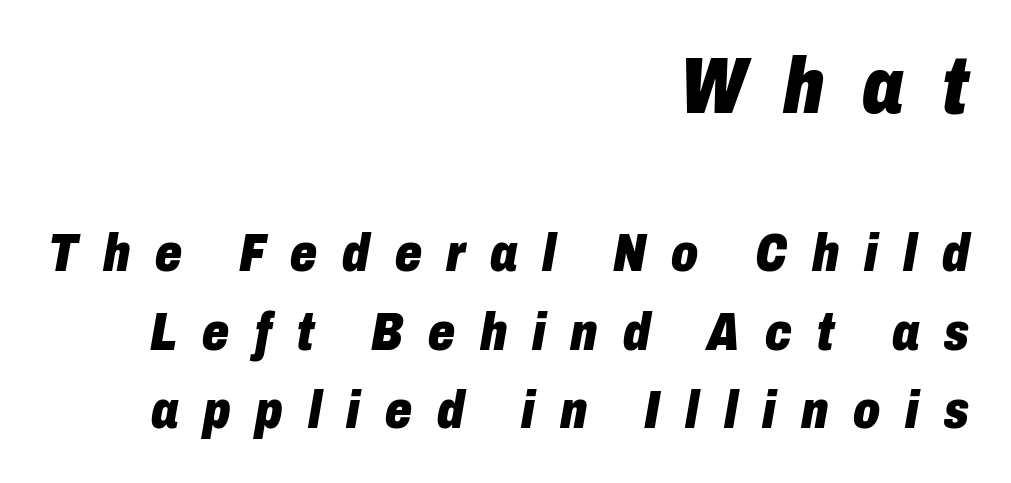
Q: Is the text bold? A: Yes.
Q: Is the text italic (slanted)? A: Yes, it leans right by about 10 degrees.
Q: Is the text underlined? A: No.
Q: How is the paragraph aligned? A: Right-aligned.
Q: Is the spacing between letters normal or unusually wide? A: Unusually wide.
Q: Is the spacing between lines tight, normal or loose? A: Normal.
Q: Which block of text is set in a larger size, the first (top) or the second (bottom)? A: The first (top) one.
Q: Width (condensed, normal, or wide)? A: Condensed.
Q: Stroke contrast? A: Low.
Q: x-height? A: Medium.
Q: Monospaced? A: No.
